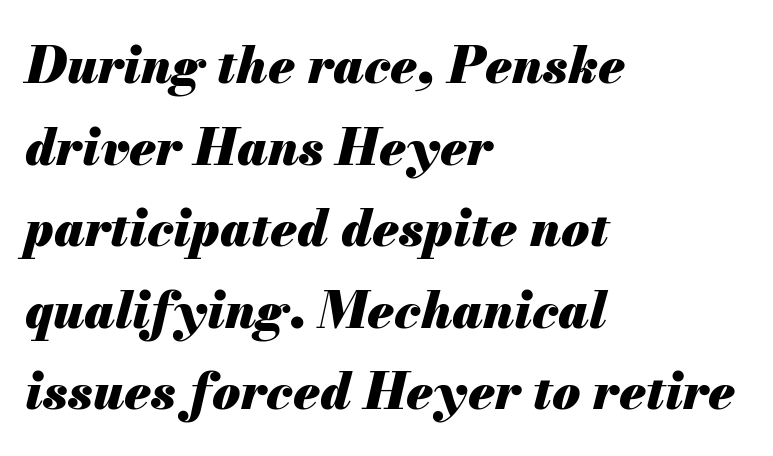
Q: Is the text bold? A: Yes.
Q: Is the text italic (slanted)? A: Yes, it leans right by about 13 degrees.
Q: Is the text underlined? A: No.
Q: How is the paragraph aligned? A: Left-aligned.
Q: Is the spacing between letters normal or unusually wide? A: Normal.
Q: Is the spacing between lines tight, normal or loose? A: Normal.
Q: Width (condensed, normal, or wide)? A: Normal.
Q: Stroke contrast? A: Medium.
Q: x-height? A: Small.
Q: Monospaced? A: No.
